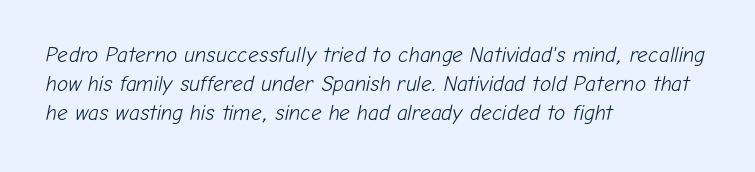
The image shows 21 px text type, italic (leaning right); set left-aligned, normal line spacing (1.37x), normal letter spacing, not underlined.
